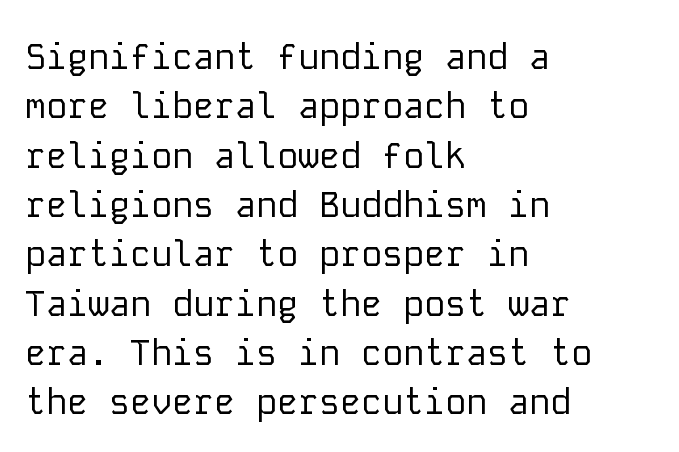
Ordinary non-slanted type is in use. A typesetter would call this monospace, since all characters share one set width. One-word summary of the alignment: left. The letterforms sit shoulder to shoulder at normal distance.
